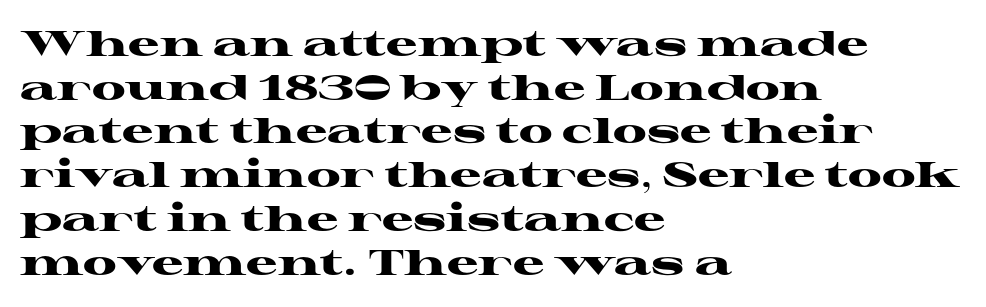
{"serif": "yes", "italic": "no", "bold": "yes", "weight": "heavy", "width": "wide", "stroke_contrast": "high", "x_height": "medium", "monospaced": "no", "underline": "no", "align": "left", "line_spacing": "normal", "line_spacing_ratio": 1.25, "letter_spacing": "normal", "letter_spacing_em": 0.0, "glyph_px": 35}
